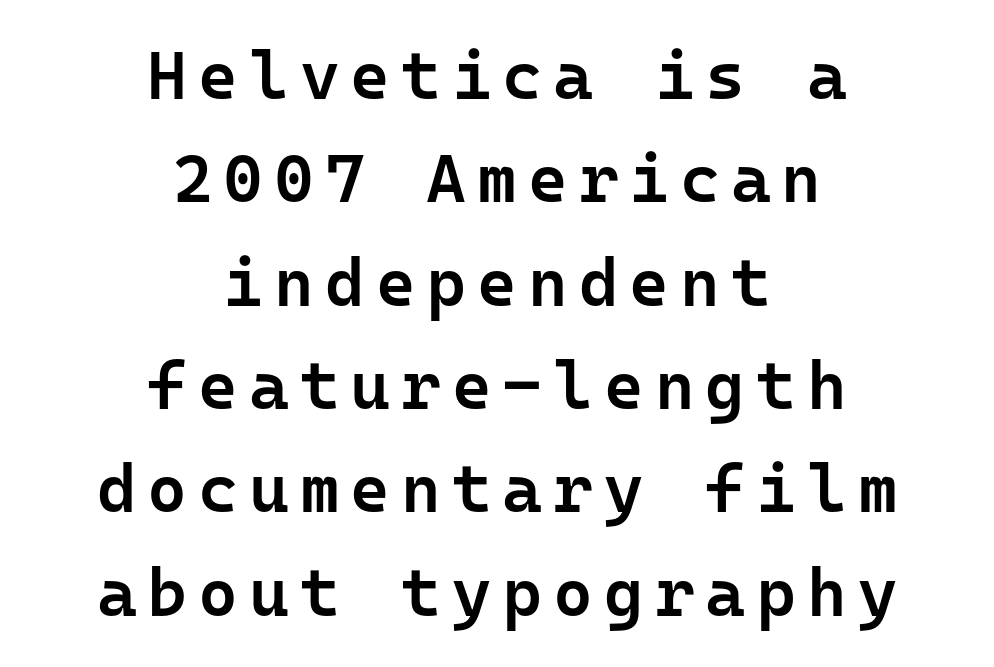
A fair bit of extra ink — the face is semibold, not bold. Observe the absence of serifs on each vertical stroke in this sample. A bare baseline throughout the passage. Do the characters align in a grid? Yes, the font is monospaced. Posture: upright roman. These lines are centered, leaving both edges ragged.
